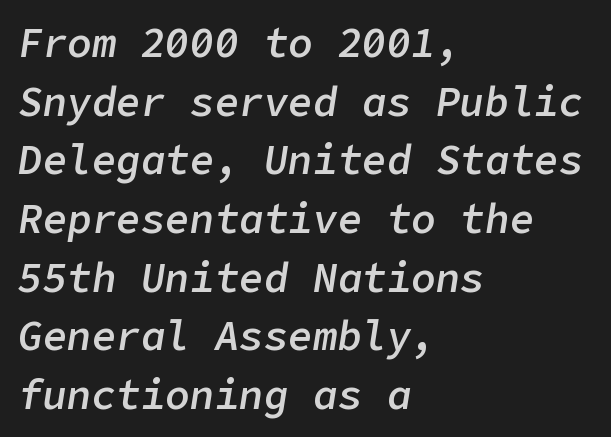
Q: Is the text bold? A: Semi-bold.
Q: Is the text italic (slanted)? A: Yes, it leans right by about 9 degrees.
Q: Is the text underlined? A: No.
Q: How is the paragraph aligned? A: Left-aligned.
Q: Is the spacing between letters normal or unusually wide? A: Normal.
Q: Is the spacing between lines tight, normal or loose? A: Normal.
Q: Width (condensed, normal, or wide)? A: Normal.
Q: Stroke contrast? A: Low.
Q: x-height? A: Medium.
